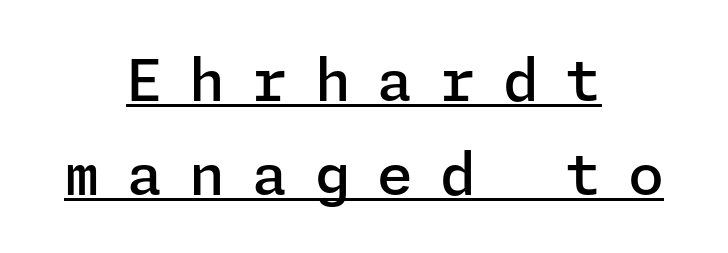
The image shows 58 px semibold sans-serif type, upright; set centered, normal line spacing (1.62x), unusually wide letter spacing (+0.46 em), underlined; low stroke contrast and a medium x-height.
